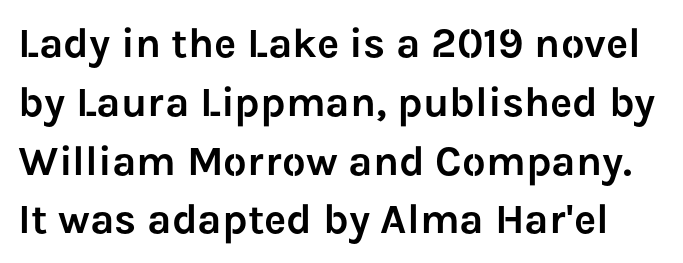
{"serif": "no", "italic": "no", "width": "normal", "stroke_contrast": "low", "x_height": "medium", "monospaced": "no", "underline": "no", "line_spacing": "normal", "line_spacing_ratio": 1.4, "letter_spacing": "normal", "letter_spacing_em": 0.0, "glyph_px": 42}
